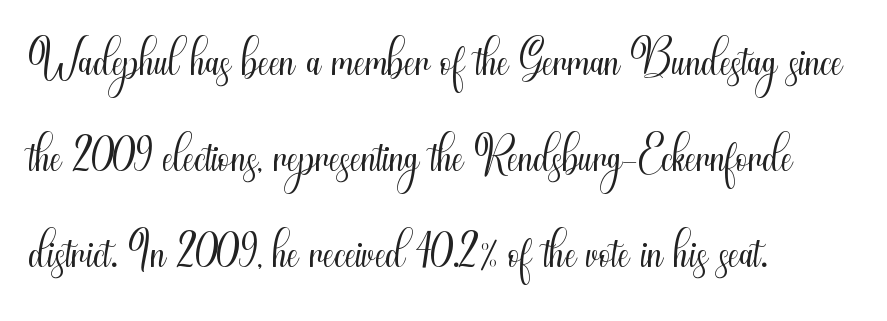
The image shows 70 px light, condensed sans-serif type; set left-aligned, normal line spacing (1.37x), normal letter spacing, not underlined; medium stroke contrast and a small x-height.
